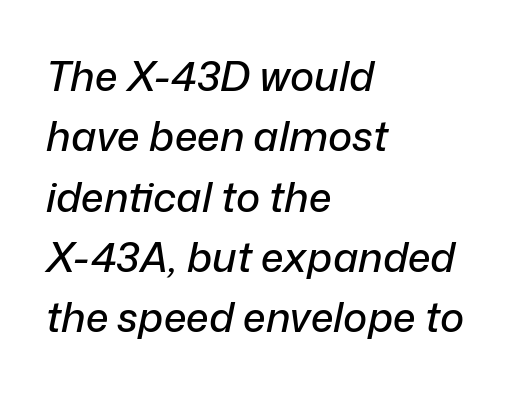
Q: Is the text italic (slanted)? A: Yes, it leans right by about 12 degrees.
Q: Is the text underlined? A: No.
Q: How is the paragraph aligned? A: Left-aligned.
Q: Is the spacing between letters normal or unusually wide? A: Normal.
Q: Is the spacing between lines tight, normal or loose? A: Normal.
Q: Width (condensed, normal, or wide)? A: Normal.
Q: Stroke contrast? A: Low.
Q: x-height? A: Medium.
Q: Monospaced? A: No.
